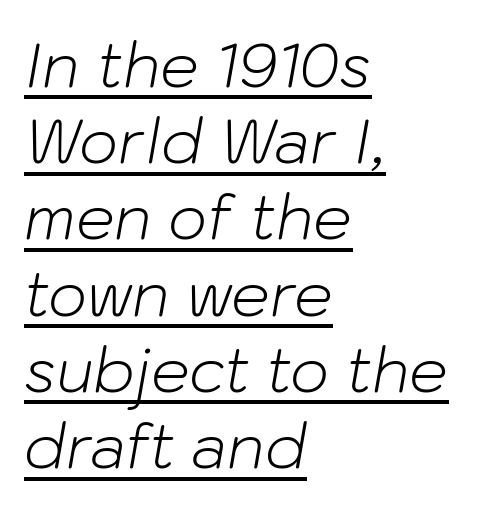
Q: Is the text bold? A: No.
Q: Is the text italic (slanted)? A: Yes, it leans right by about 10 degrees.
Q: Is the text underlined? A: Yes.
Q: How is the paragraph aligned? A: Left-aligned.
Q: Is the spacing between letters normal or unusually wide? A: Normal.
Q: Is the spacing between lines tight, normal or loose? A: Normal.
Q: Width (condensed, normal, or wide)? A: Normal.
Q: Stroke contrast? A: Low.
Q: x-height? A: Medium.
Q: Monospaced? A: No.
